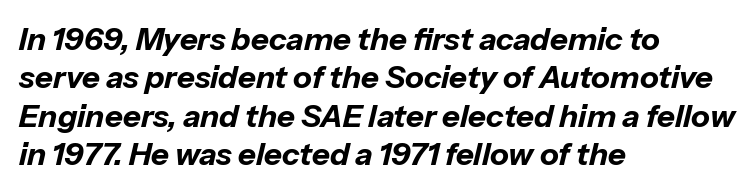
Q: Is the text bold? A: Yes.
Q: Is the text italic (slanted)? A: Yes, it leans right by about 13 degrees.
Q: Is the text underlined? A: No.
Q: How is the paragraph aligned? A: Left-aligned.
Q: Is the spacing between letters normal or unusually wide? A: Normal.
Q: Width (condensed, normal, or wide)? A: Normal.
Q: Stroke contrast? A: Low.
Q: x-height? A: Medium.
Q: Monospaced? A: No.
